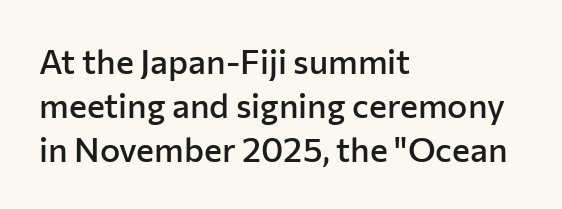
{"serif": "no", "italic": "no", "bold": "semi", "weight": "semibold", "width": "normal", "stroke_contrast": "low", "x_height": "medium", "monospaced": "no", "underline": "no", "align": "left", "line_spacing": "normal", "line_spacing_ratio": 1.3, "letter_spacing": "normal", "letter_spacing_em": 0.0, "glyph_px": 34}
